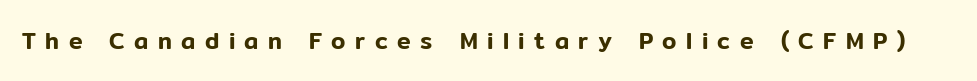
The image shows 23 px text type, upright; set unusually wide letter spacing (+0.41 em), not underlined.
